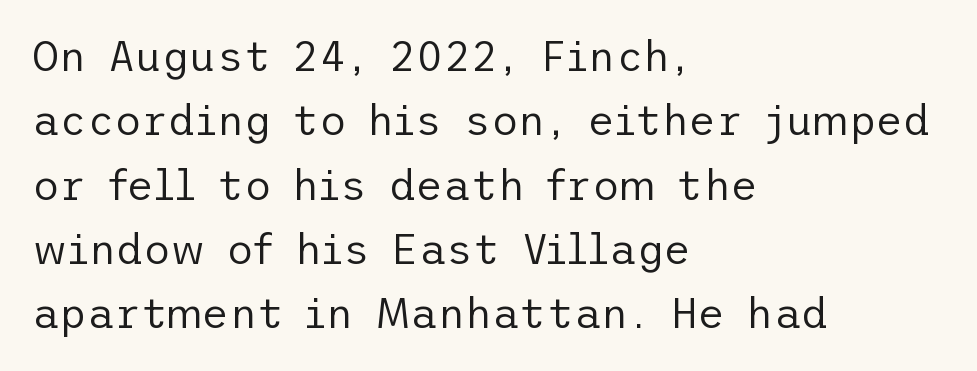
Q: Is the text bold? A: No.
Q: Is the text italic (slanted)? A: No, it is upright.
Q: Is the typeface a serif or a sans-serif typeface? A: Sans-serif.
Q: Is the text underlined? A: No.
Q: How is the paragraph aligned? A: Left-aligned.
Q: Is the spacing between letters normal or unusually wide? A: Normal.
Q: Is the spacing between lines tight, normal or loose? A: Normal.
Q: Width (condensed, normal, or wide)? A: Normal.
Q: Stroke contrast? A: Low.
Q: x-height? A: Medium.
